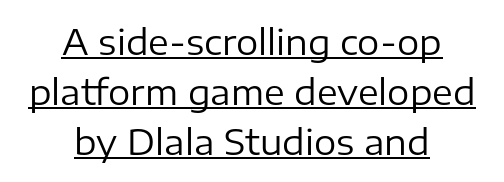
{"serif": "no", "italic": "no", "bold": "no", "weight": "regular", "width": "normal", "stroke_contrast": "low", "x_height": "medium", "monospaced": "no", "underline": "yes", "align": "center", "line_spacing": "normal", "line_spacing_ratio": 1.43, "letter_spacing": "normal", "letter_spacing_em": 0.0, "glyph_px": 35}
